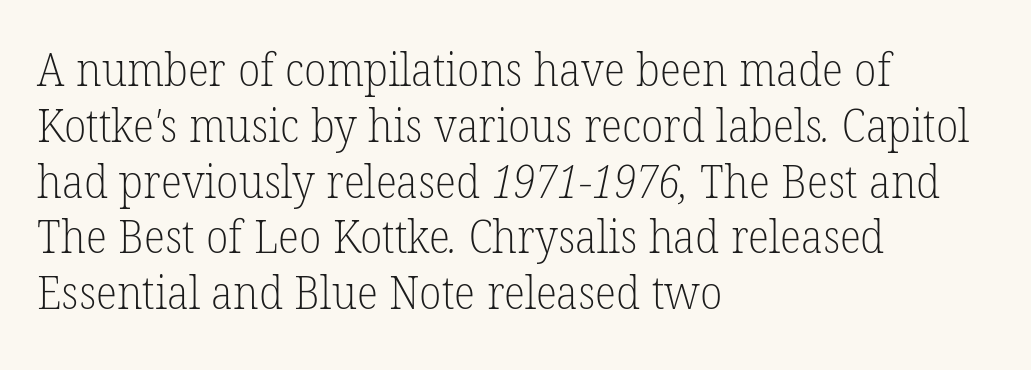
{"serif": "yes", "bold": "no", "weight": "light", "width": "normal", "stroke_contrast": "low", "x_height": "medium", "monospaced": "no", "underline": "no", "align": "left", "line_spacing_ratio": 1.24, "letter_spacing": "normal", "letter_spacing_em": 0.0, "glyph_px": 45}
